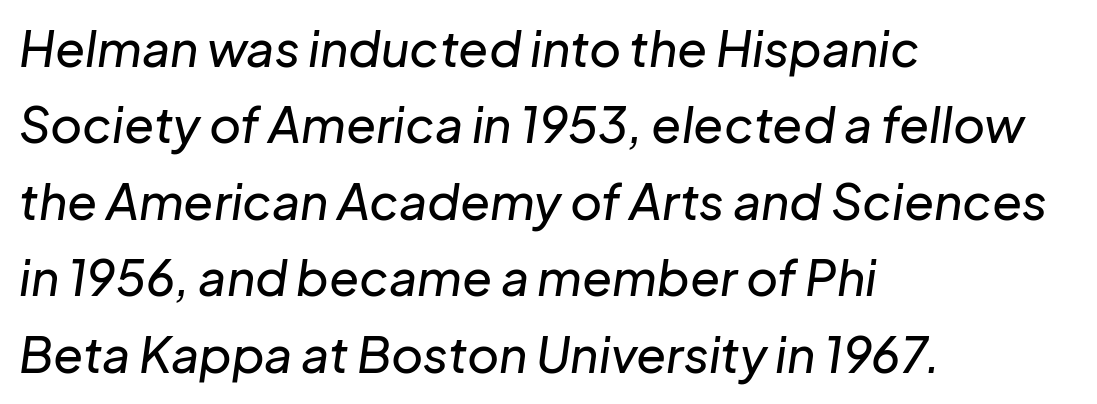
Think of a printed novel: that variable character pitch is what you see here. Words float on clear page, feet unadorned. Style check: oblique. The passage is arranged the way most books set body copy — flush left. Quick note: interline space is typical. Tracking here is standard; glyphs follow each other at the usual distance.
